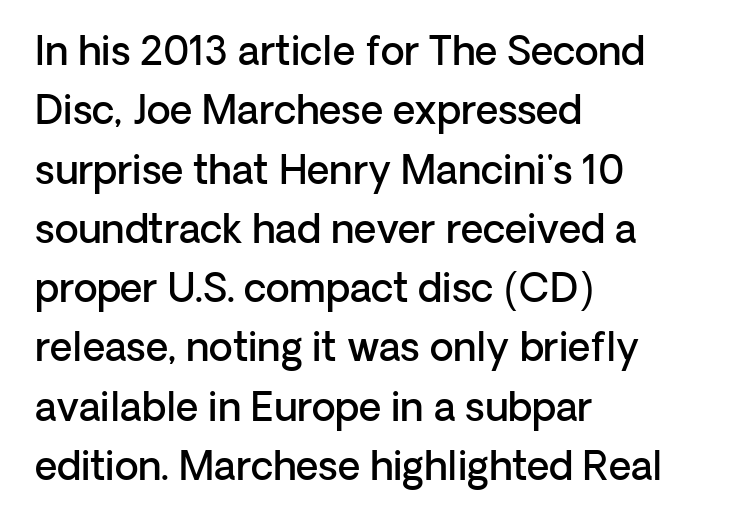
{"serif": "no", "italic": "no", "bold": "semi", "weight": "semibold", "width": "normal", "stroke_contrast": "low", "x_height": "medium", "monospaced": "no", "underline": "no", "align": "left", "line_spacing": "normal", "line_spacing_ratio": 1.52, "letter_spacing": "normal", "letter_spacing_em": 0.0, "glyph_px": 39}
